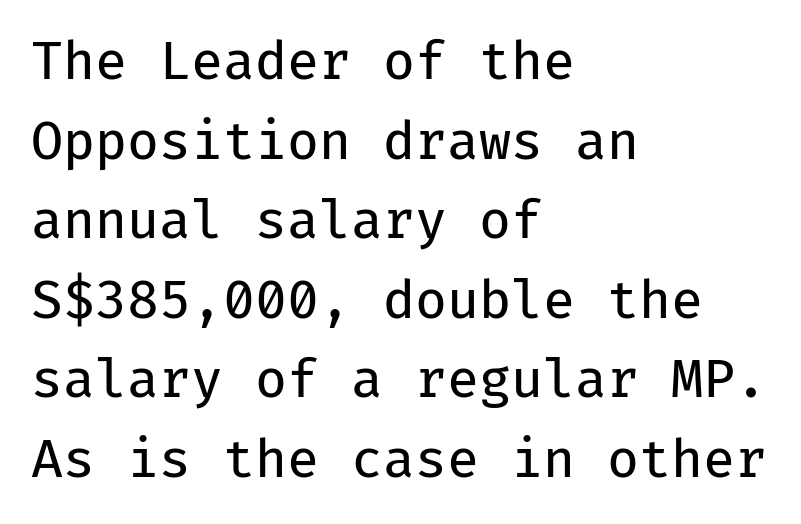
{"serif": "no", "italic": "no", "bold": "no", "weight": "regular", "width": "normal", "stroke_contrast": "low", "x_height": "medium", "monospaced": "yes", "underline": "no", "align": "left", "line_spacing": "normal", "line_spacing_ratio": 1.53, "letter_spacing": "normal", "letter_spacing_em": 0.0, "glyph_px": 52}
